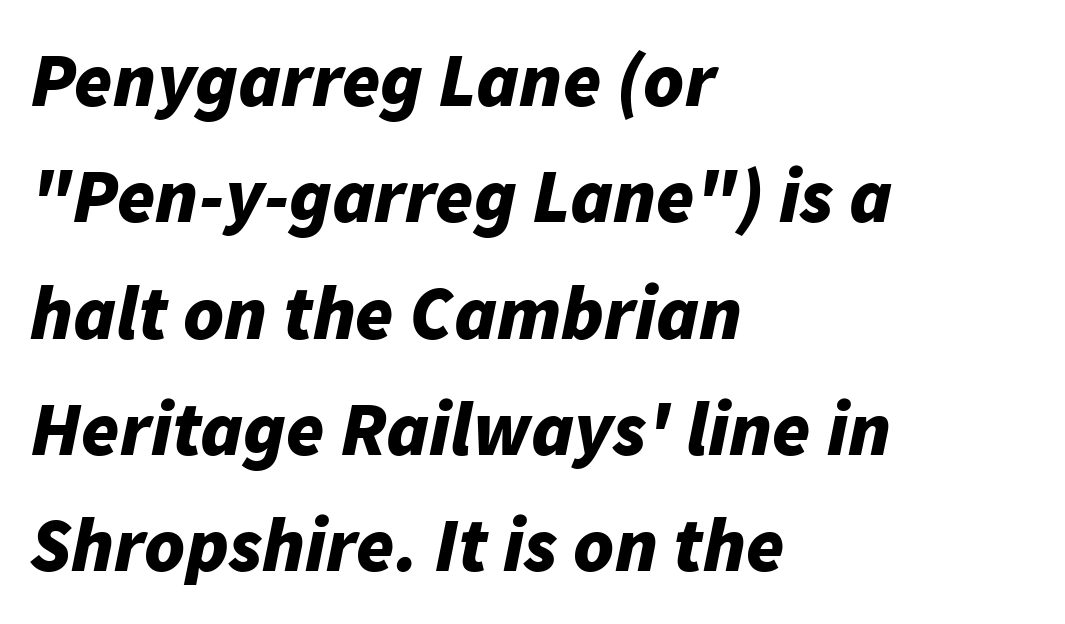
{"italic": "yes", "lean": "right", "slant_degrees": 11, "bold": "yes", "weight": "bold", "width": "normal", "stroke_contrast": "low", "x_height": "medium", "monospaced": "no", "underline": "no", "align": "left", "line_spacing": "normal", "line_spacing_ratio": 1.51, "letter_spacing": "normal", "letter_spacing_em": 0.0, "glyph_px": 77}
